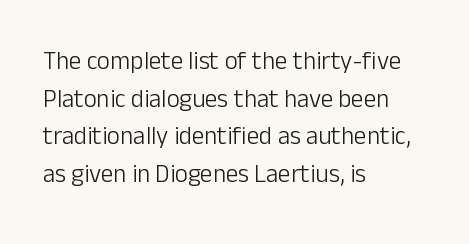
Q: Is the text bold? A: No.
Q: Is the text italic (slanted)? A: No, it is upright.
Q: Is the text underlined? A: No.
Q: How is the paragraph aligned? A: Left-aligned.
Q: Is the spacing between letters normal or unusually wide? A: Normal.
Q: Is the spacing between lines tight, normal or loose? A: Normal.
